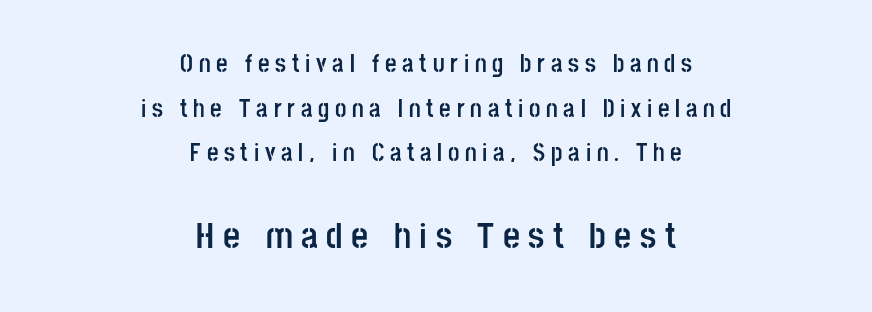
The passage is arranged like a title page — every line centered. This sample uses an upright cut, with every glyph sitting square on the baseline. Stroke terminals: plain, sans-serif. Short note: letters widely spaced. This sample has the flowing, uneven cadence of proportional lettering.
